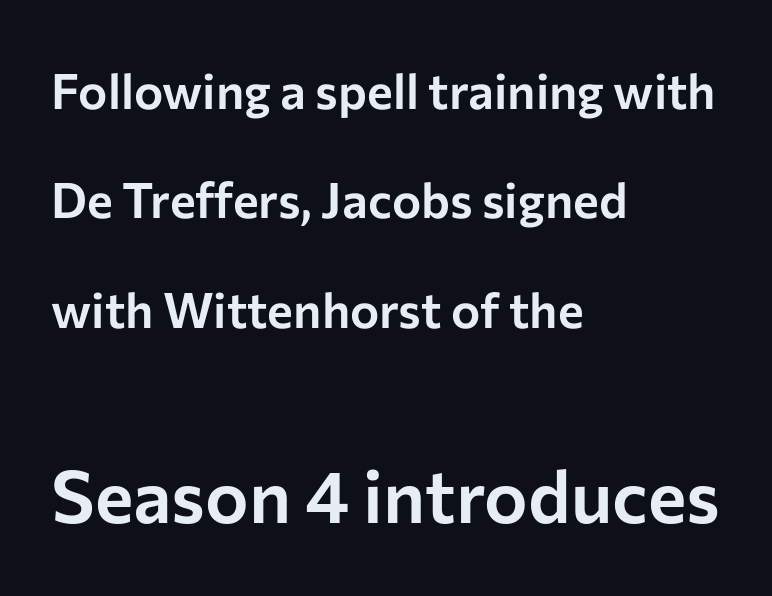
{"serif": "no", "italic": "no", "width": "normal", "stroke_contrast": "low", "x_height": "medium", "monospaced": "no", "underline": "no", "align": "left", "line_spacing": "loose", "line_spacing_ratio": 2.23, "letter_spacing": "normal", "letter_spacing_em": 0.0, "larger_block": "second", "size_ratio": 1.49, "glyph_px": 73}
